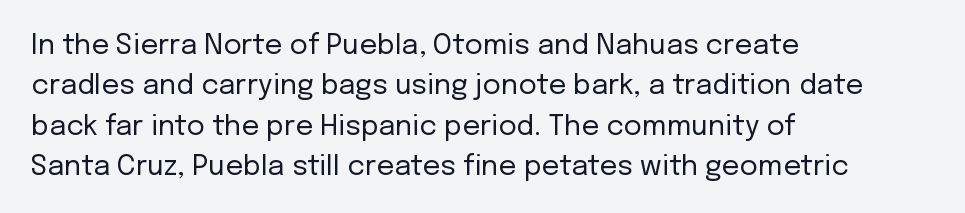
Q: Is the text bold? A: No.
Q: Is the text italic (slanted)? A: No, it is upright.
Q: Is the typeface a serif or a sans-serif typeface? A: Sans-serif.
Q: Is the text underlined? A: No.
Q: How is the paragraph aligned? A: Left-aligned.
Q: Is the spacing between letters normal or unusually wide? A: Normal.
Q: Is the spacing between lines tight, normal or loose? A: Normal.
Q: Width (condensed, normal, or wide)? A: Normal.
Q: Stroke contrast? A: Low.
Q: x-height? A: Medium.
Q: Monospaced? A: No.
